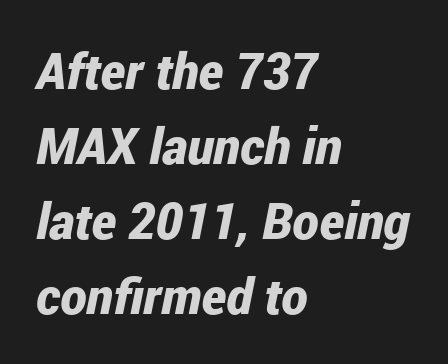
Q: Is the text bold? A: Yes.
Q: Is the text italic (slanted)? A: Yes, it leans right by about 12 degrees.
Q: Is the text underlined? A: No.
Q: How is the paragraph aligned? A: Left-aligned.
Q: Is the spacing between letters normal or unusually wide? A: Normal.
Q: Is the spacing between lines tight, normal or loose? A: Normal.
Q: Width (condensed, normal, or wide)? A: Condensed.
Q: Stroke contrast? A: Low.
Q: x-height? A: Medium.
Q: Monospaced? A: No.
